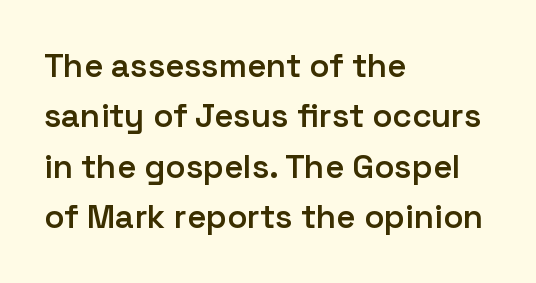
The image shows 33 px semibold sans-serif type, upright; set left-aligned, normal line spacing (1.53x), normal letter spacing, not underlined; low stroke contrast and a medium x-height.
